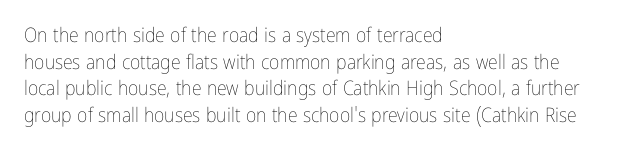
The image shows 20 px text type, upright; set left-aligned, normal line spacing (1.33x), normal letter spacing, not underlined.
